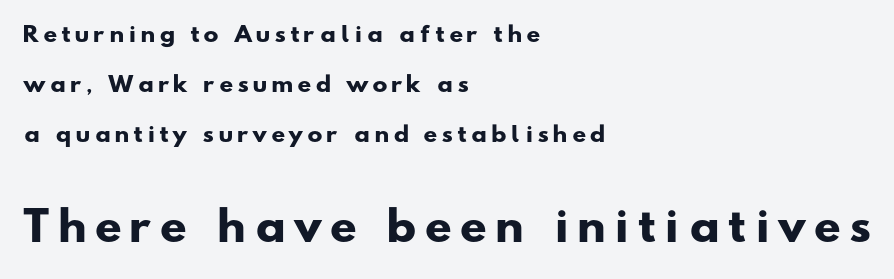
If you squint, the bottom block still reads clearly — it's the larger of the two. Between one letter and the next there's a generous, obvious gap. Looks like regular typesetting: each glyph gets only the width it needs. Short and long lines alike share a common starting point at left. Students, this is bold: see how much ink each stroke carries. Is there much room between lines? Yes — plenty of vertical air separates them.
